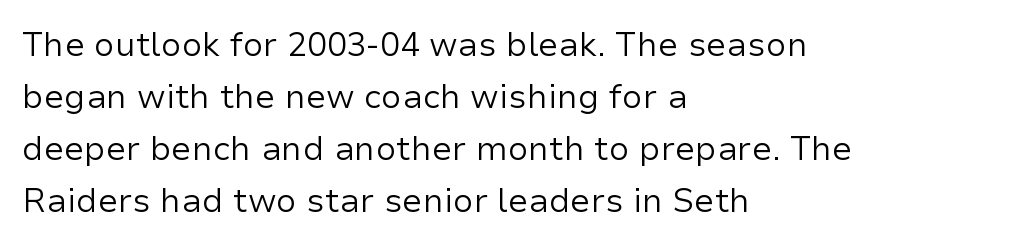
{"serif": "no", "italic": "no", "bold": "no", "weight": "regular", "width": "normal", "stroke_contrast": "low", "x_height": "medium", "monospaced": "no", "underline": "no", "align": "left", "line_spacing": "normal", "line_spacing_ratio": 1.58, "letter_spacing": "normal", "letter_spacing_em": 0.0, "glyph_px": 33}
